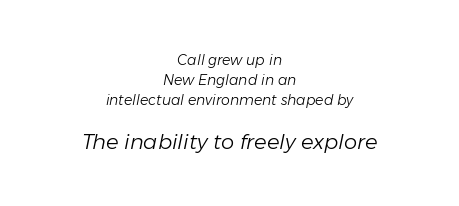
{"italic": "yes", "lean": "right", "slant_degrees": 11, "bold": "no", "underline": "no", "align": "center", "line_spacing": "normal", "line_spacing_ratio": 1.43, "letter_spacing": "normal", "letter_spacing_em": 0.0, "larger_block": "second", "size_ratio": 1.5, "glyph_px": 21}
